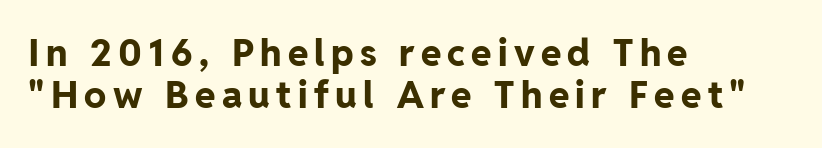
The image shows 37 px bold sans-serif type, upright; set left-aligned, tight line spacing (1.14x), not underlined; low stroke contrast and a medium x-height.
